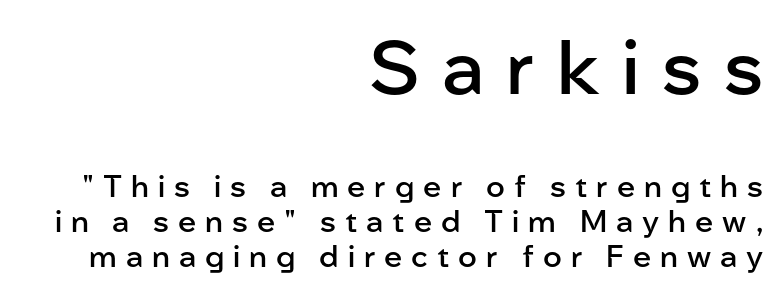
Letter spacing: wide. Quick note: underline off. The paragraph has a hard right edge and a soft left edge. Typesetter's note — upper block bumped up in size, lower block left smaller. Weight check: semibold — heavier than regular, not quite bold. Serif or sans? Sans — the stroke terminals are bare.
